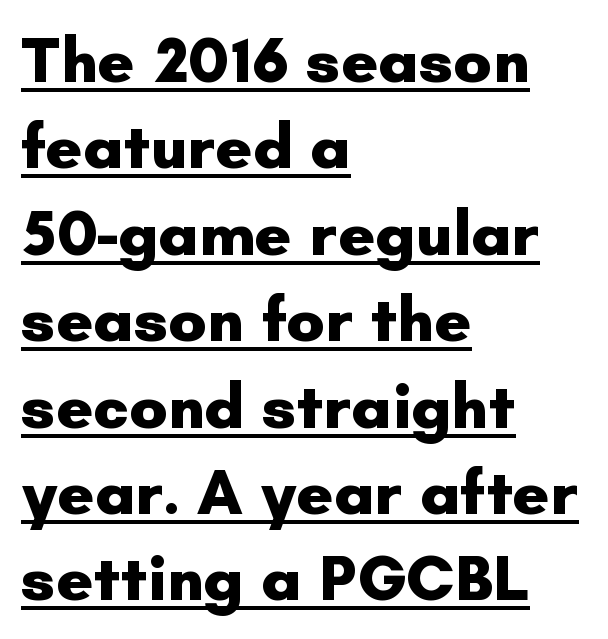
Q: Is the text bold? A: Yes.
Q: Is the text italic (slanted)? A: No, it is upright.
Q: Is the typeface a serif or a sans-serif typeface? A: Sans-serif.
Q: Is the text underlined? A: Yes.
Q: How is the paragraph aligned? A: Left-aligned.
Q: Is the spacing between letters normal or unusually wide? A: Normal.
Q: Is the spacing between lines tight, normal or loose? A: Normal.
Q: Width (condensed, normal, or wide)? A: Normal.
Q: Stroke contrast? A: Low.
Q: x-height? A: Small.
Q: Monospaced? A: No.
